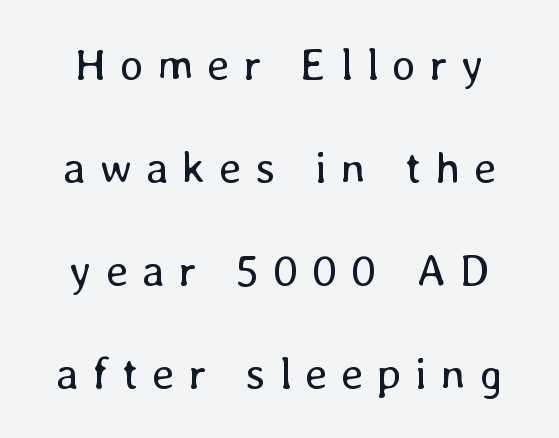
The face used here is proportionally spaced, like ordinary book or web type. Someone cranked the tracking dial way up on this one. Think standard paragraph weight, or any step lighter than that. The letters stand straight up with perfectly vertical stems.
